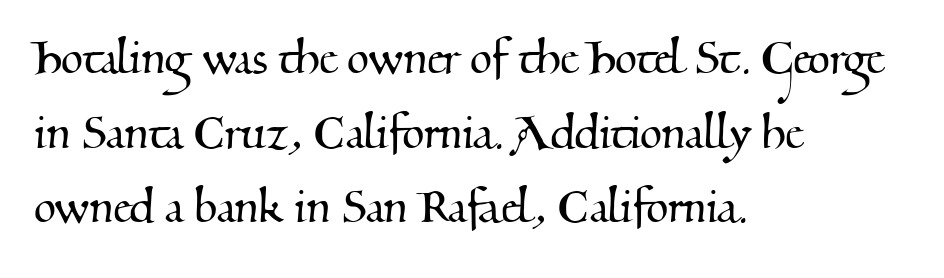
Q: Is the typeface a serif or a sans-serif typeface? A: Serif.
Q: Is the text underlined? A: No.
Q: How is the paragraph aligned? A: Left-aligned.
Q: Is the spacing between letters normal or unusually wide? A: Normal.
Q: Is the spacing between lines tight, normal or loose? A: Normal.
Q: Width (condensed, normal, or wide)? A: Normal.
Q: Stroke contrast? A: Medium.
Q: x-height? A: Small.
Q: Monospaced? A: No.
